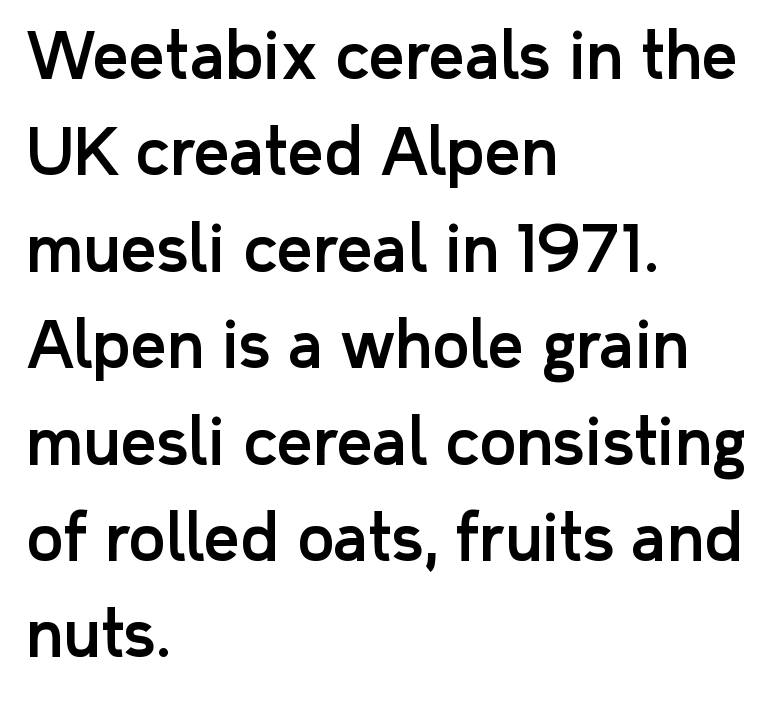
The image shows 63 px sans-serif type, upright; set left-aligned, normal line spacing (1.53x), normal letter spacing, not underlined; low stroke contrast and a medium x-height.
